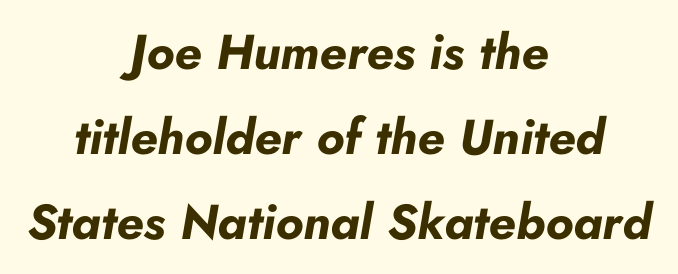
The area under the type is left untouched. Observe the lean: these are italic letterforms. The lines are quadded center. Weight check: bold — yes, fully.
